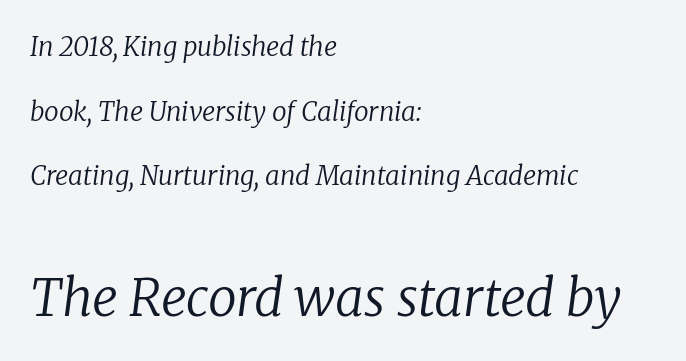
Q: Is the text bold? A: No.
Q: Is the text italic (slanted)? A: Yes, it leans right by about 8 degrees.
Q: Is the typeface a serif or a sans-serif typeface? A: Serif.
Q: Is the text underlined? A: No.
Q: How is the paragraph aligned? A: Left-aligned.
Q: Is the spacing between letters normal or unusually wide? A: Normal.
Q: Is the spacing between lines tight, normal or loose? A: Loose.
Q: Which block of text is set in a larger size, the first (top) or the second (bottom)? A: The second (bottom) one.
Q: Width (condensed, normal, or wide)? A: Normal.
Q: Stroke contrast? A: Low.
Q: x-height? A: Medium.
Q: Monospaced? A: No.
